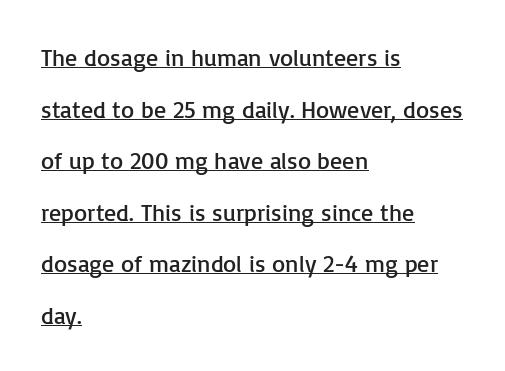
The image shows 24 px text type, upright; set left-aligned, loose line spacing (2.15x), normal letter spacing, underlined.
